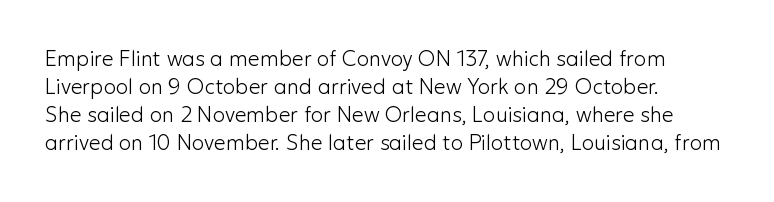
Q: Is the text bold? A: No.
Q: Is the text italic (slanted)? A: No, it is upright.
Q: Is the text underlined? A: No.
Q: How is the paragraph aligned? A: Left-aligned.
Q: Is the spacing between letters normal or unusually wide? A: Normal.
Q: Is the spacing between lines tight, normal or loose? A: Normal.
